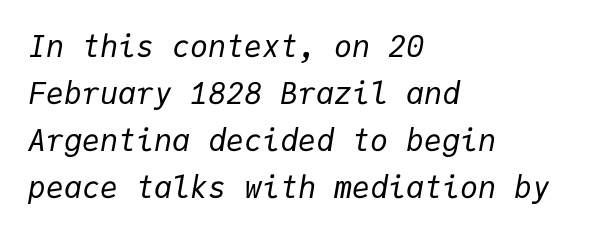
Stroke thickness stays within the range of a standard reading face or lighter. The text block is weighted toward the left margin, trailing off unevenly rightward. If you measured baseline to baseline, you'd find a middling distance. Spacing verdict: monospaced, one width for all characters.
